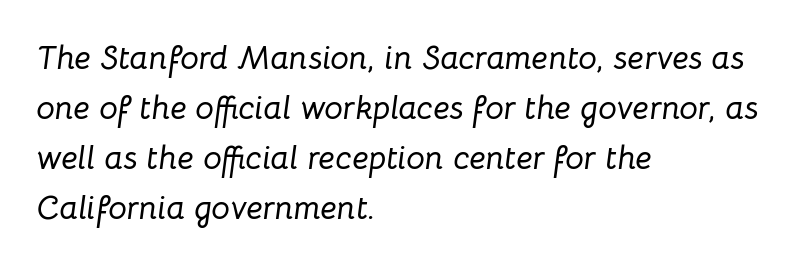
The image shows 33 px text type, italic (leaning right); set left-aligned, normal line spacing (1.52x), normal letter spacing, not underlined; low stroke contrast and a medium x-height.
